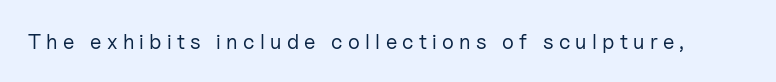
Descenders are the only things crossing below the line. The rendering inserts visible extra space after every character. Does the lettering tilt? It doesn't — this is upright. A quiet, ordinary-to-light weight characterises the typeface.
